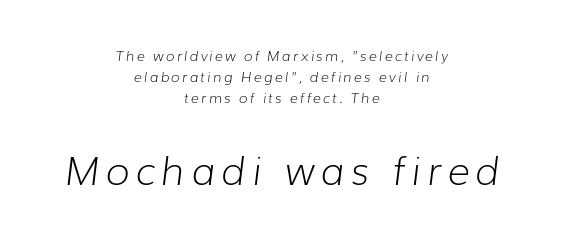
The image shows 39 px light type, italic (leaning right); set centered, normal line spacing (1.51x), not underlined; the second (bottom) block is 2.79x larger; low stroke contrast and a medium x-height.
